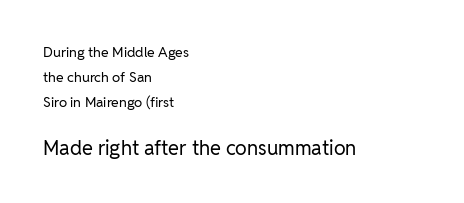
The image shows 20 px text type, upright; set left-aligned, line spacing 1.8x, normal letter spacing, not underlined; the second (bottom) block is 1.43x larger.
